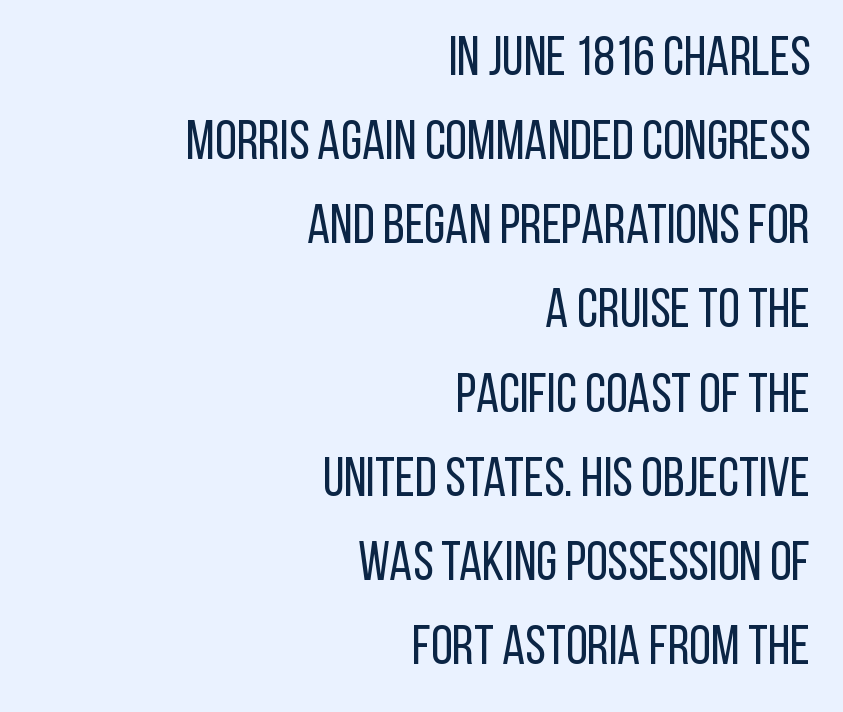
Q: Is the text bold? A: No.
Q: Is the text italic (slanted)? A: No, it is upright.
Q: Is the typeface a serif or a sans-serif typeface? A: Sans-serif.
Q: Is the text underlined? A: No.
Q: How is the paragraph aligned? A: Right-aligned.
Q: Is the spacing between letters normal or unusually wide? A: Normal.
Q: Is the spacing between lines tight, normal or loose? A: Normal.
Q: Width (condensed, normal, or wide)? A: Condensed.
Q: Stroke contrast? A: Low.
Q: x-height? A: Large.
Q: Monospaced? A: No.
